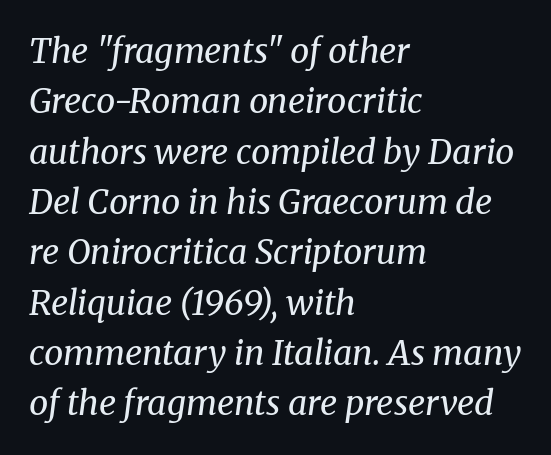
The image shows 34 px regular-weight serif type, italic (leaning right); set left-aligned, normal line spacing (1.48x), normal letter spacing, not underlined; medium stroke contrast and a medium x-height.
